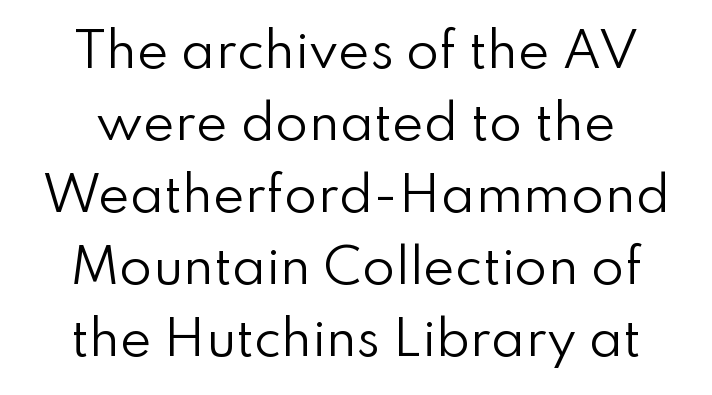
The strokes are not fattened; the text isn't bold. Each letter keeps its own natural width here, so spacing adapts to shape. Leading matches the norm, producing a regular column. Is this a sans? Yes — the strokes have no serifs. Students, note that the glyphs here touch the page at normal intervals.
